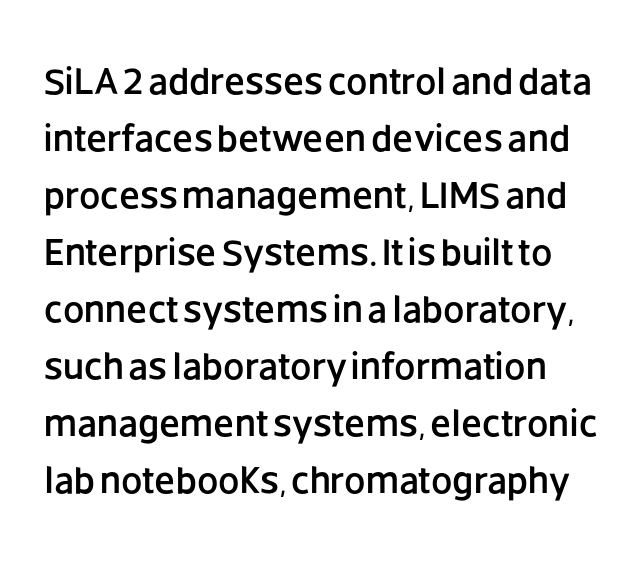
The image shows 38 px sans-serif type, upright; set normal line spacing (1.5x), normal letter spacing, not underlined; low stroke contrast and a large x-height.
